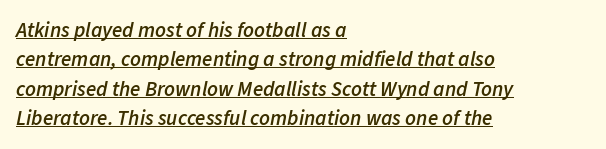
Q: Is the text bold? A: Semi-bold.
Q: Is the text italic (slanted)? A: Yes, it leans right by about 11 degrees.
Q: Is the text underlined? A: Yes.
Q: How is the paragraph aligned? A: Left-aligned.
Q: Is the spacing between letters normal or unusually wide? A: Normal.
Q: Is the spacing between lines tight, normal or loose? A: Normal.
